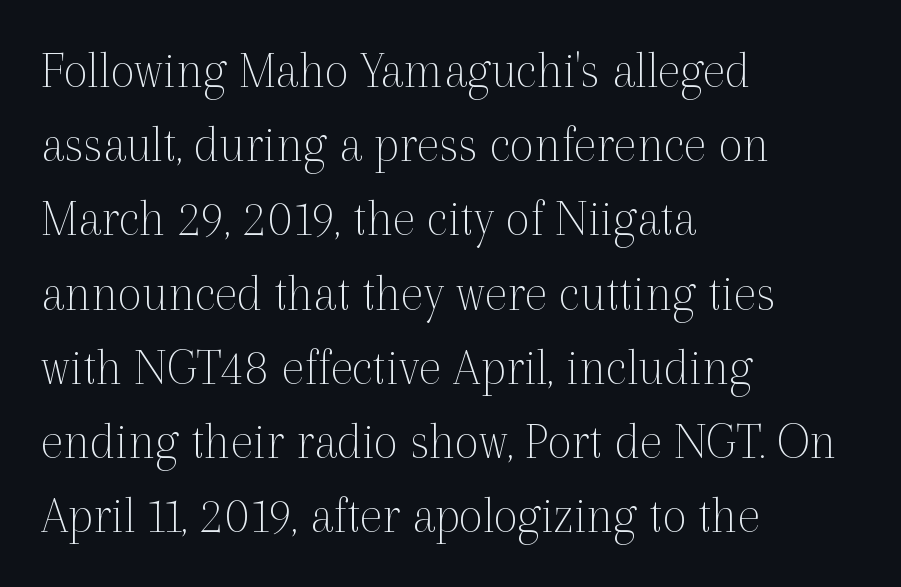
The space directly below the letters is spotless. Casual observation: everything's shoved over to the left. Designer's note — italics off, roman on. These lines are rendered in a variable-pitch font. Weight: regular or lighter.
